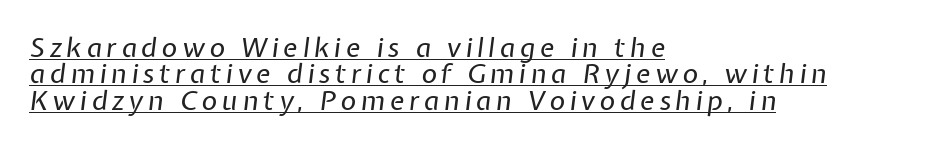
Designer's note — italics engaged. The passage shown stacks its lines with hardly any gap. The compositor pushed each line to the left boundary. Every word sits above its own underline. Each stroke keeps to a modest, everyday thickness or less.
